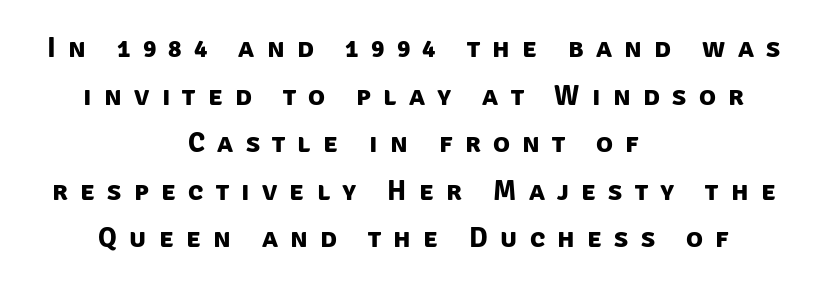
{"serif": "no", "bold": "yes", "weight": "bold", "width": "normal", "stroke_contrast": "low", "x_height": "large", "monospaced": "no", "underline": "no", "align": "center", "line_spacing": "normal", "line_spacing_ratio": 1.7, "letter_spacing": "wide", "letter_spacing_em": 0.44, "glyph_px": 28}
